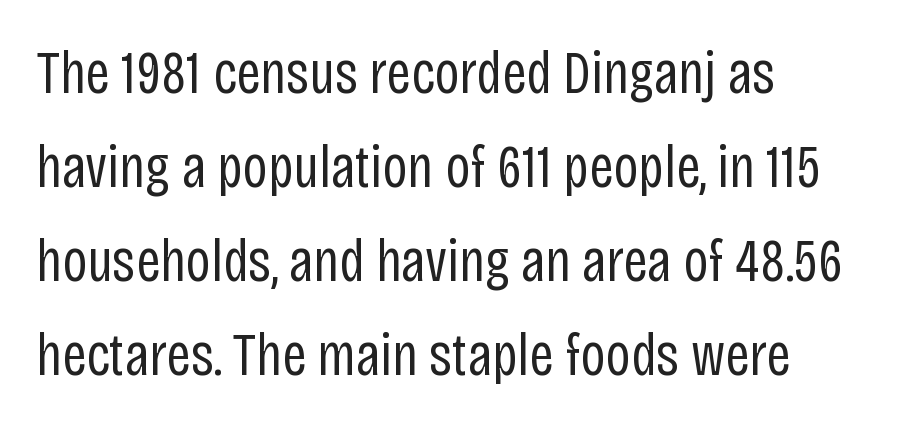
Q: Is the text bold? A: No.
Q: Is the text italic (slanted)? A: No, it is upright.
Q: Is the typeface a serif or a sans-serif typeface? A: Sans-serif.
Q: Is the text underlined? A: No.
Q: How is the paragraph aligned? A: Left-aligned.
Q: Is the spacing between letters normal or unusually wide? A: Normal.
Q: Is the spacing between lines tight, normal or loose? A: Normal.
Q: Width (condensed, normal, or wide)? A: Condensed.
Q: Stroke contrast? A: Low.
Q: x-height? A: Large.
Q: Monospaced? A: No.
